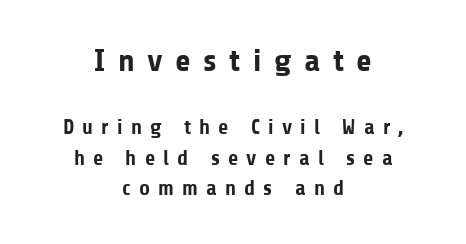
Note: larger setting up top, smaller setting below. A typesetter would call this proportional, since set widths differ per character. Compared with a flush-left layout, this one balances lines on the center instead. Descenders hang freely into open space.
